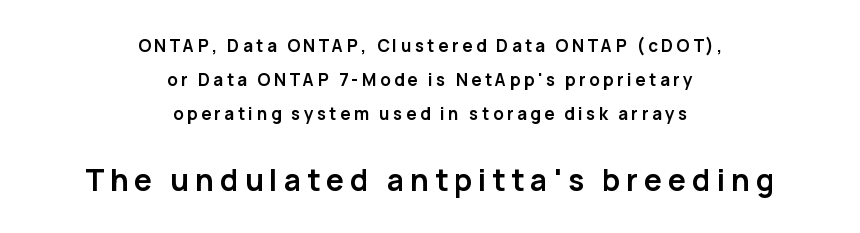
You can tell from the bare stems that sans-serif type was used. Compared with a flush-left layout, this one balances lines on the center instead. How heavy is the stroke? Heavy — this is a bold. Display-style spreading of the glyphs; the letterfit is very open. The emphasis by scale lands on block number two, below. Quick note: not italic, upright.
